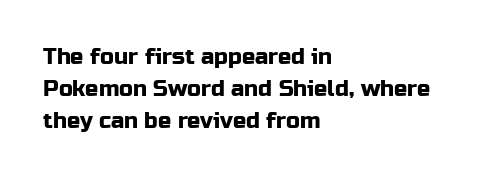
The image shows 22 px text type, upright; set left-aligned, normal line spacing (1.45x), normal letter spacing, not underlined.
